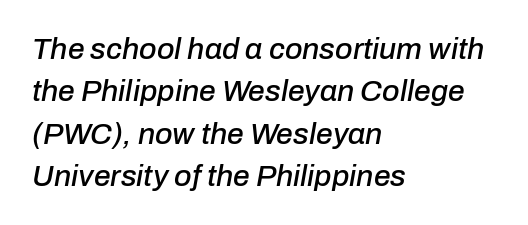
A typesetter would call this proportional, since set widths differ per character. Clear beneath every line of the passage. Nobody touched the tracking dial on this one. Casual observation: everything's shoved over to the left. The passage shown stacks its lines at a standard gap.
